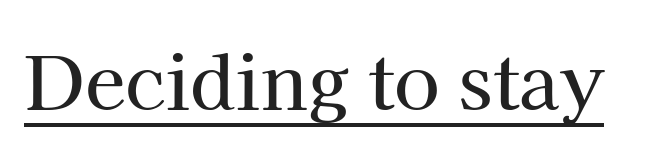
A typesetter would mark this as roman, not italic. Regarding serifs, this sample has them. Compared with typical body copy, the letter spacing here is the same. Here the designer chose a conventional face with non-uniform glyph widths. The rendered words wear a rule along their underside.
